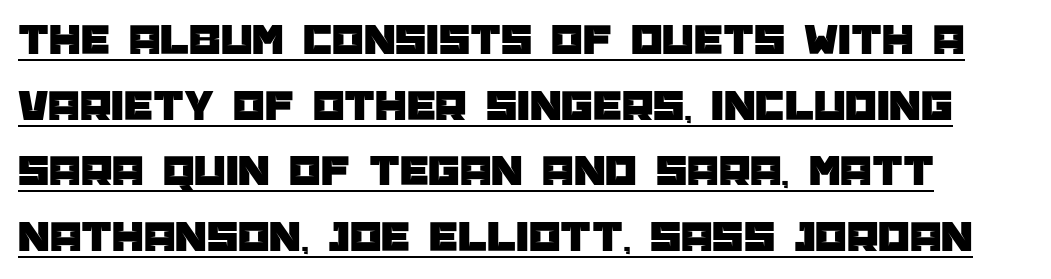
The image shows 45 px sans-serif type, upright; set normal line spacing (1.46x), normal letter spacing, underlined; low stroke contrast and a large x-height.
